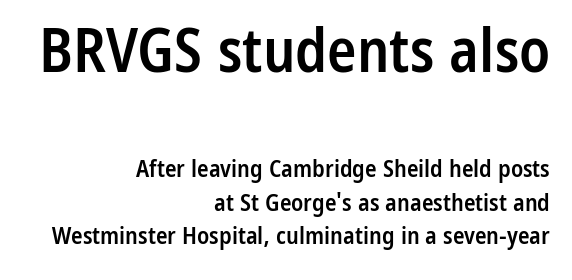
Q: Is the text bold? A: Semi-bold.
Q: Is the text italic (slanted)? A: No, it is upright.
Q: Is the typeface a serif or a sans-serif typeface? A: Sans-serif.
Q: Is the text underlined? A: No.
Q: How is the paragraph aligned? A: Right-aligned.
Q: Is the spacing between letters normal or unusually wide? A: Normal.
Q: Is the spacing between lines tight, normal or loose? A: Normal.
Q: Which block of text is set in a larger size, the first (top) or the second (bottom)? A: The first (top) one.
Q: Width (condensed, normal, or wide)? A: Condensed.
Q: Stroke contrast? A: Low.
Q: x-height? A: Medium.
Q: Monospaced? A: No.
